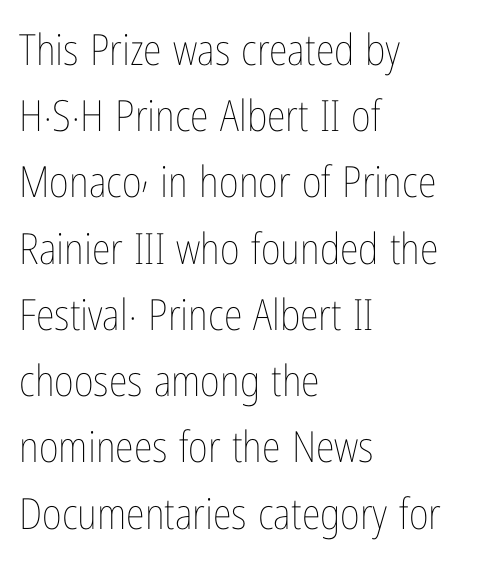
Q: Is the text bold? A: No.
Q: Is the text italic (slanted)? A: No, it is upright.
Q: Is the text underlined? A: No.
Q: How is the paragraph aligned? A: Left-aligned.
Q: Is the spacing between letters normal or unusually wide? A: Normal.
Q: Is the spacing between lines tight, normal or loose? A: Normal.
Q: Width (condensed, normal, or wide)? A: Condensed.
Q: Stroke contrast? A: Low.
Q: x-height? A: Medium.
Q: Monospaced? A: No.
